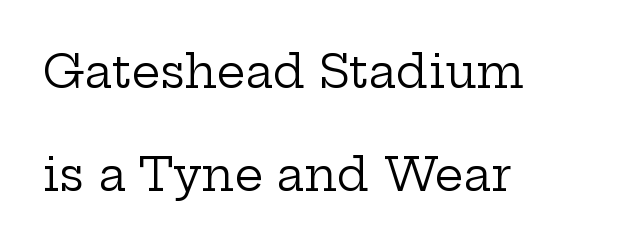
Q: Is the text bold? A: No.
Q: Is the text italic (slanted)? A: No, it is upright.
Q: Is the typeface a serif or a sans-serif typeface? A: Serif.
Q: Is the text underlined? A: No.
Q: How is the paragraph aligned? A: Left-aligned.
Q: Is the spacing between letters normal or unusually wide? A: Normal.
Q: Is the spacing between lines tight, normal or loose? A: Loose.
Q: Width (condensed, normal, or wide)? A: Wide.
Q: Stroke contrast? A: Low.
Q: x-height? A: Medium.
Q: Monospaced? A: No.
